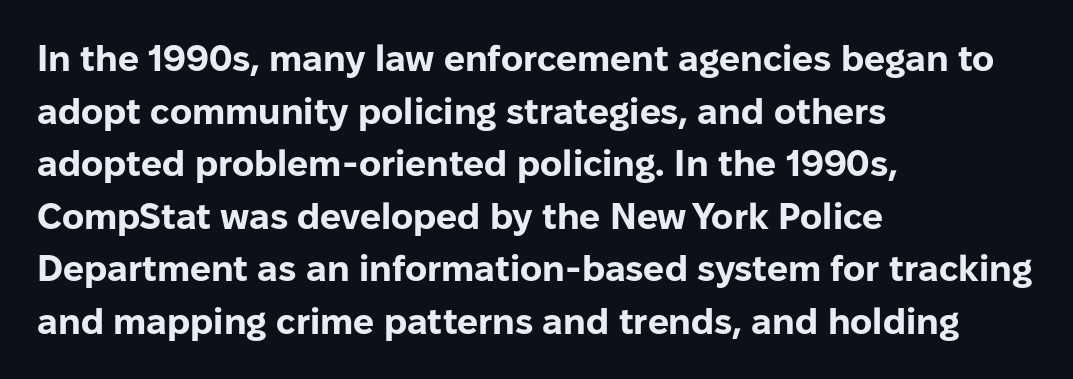
Q: Is the text bold? A: Yes.
Q: Is the text italic (slanted)? A: No, it is upright.
Q: Is the typeface a serif or a sans-serif typeface? A: Sans-serif.
Q: Is the text underlined? A: No.
Q: How is the paragraph aligned? A: Left-aligned.
Q: Is the spacing between letters normal or unusually wide? A: Normal.
Q: Is the spacing between lines tight, normal or loose? A: Normal.
Q: Width (condensed, normal, or wide)? A: Normal.
Q: Stroke contrast? A: Low.
Q: x-height? A: Medium.
Q: Monospaced? A: No.
